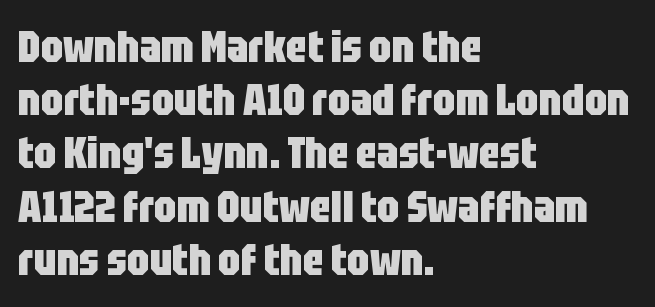
The image shows 44 px heavy, condensed sans-serif type, upright; set left-aligned, line spacing 1.21x, normal letter spacing, not underlined; low stroke contrast and a large x-height.
